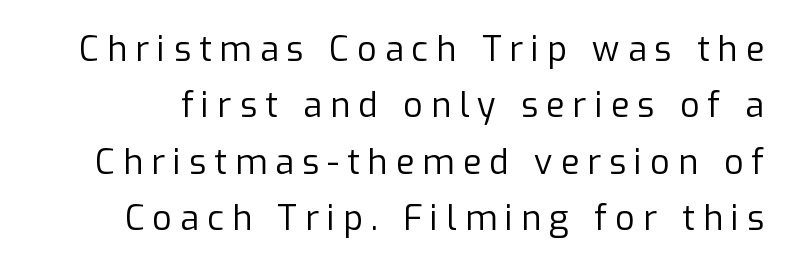
Q: Is the text bold? A: No.
Q: Is the text italic (slanted)? A: No, it is upright.
Q: Is the typeface a serif or a sans-serif typeface? A: Sans-serif.
Q: Is the text underlined? A: No.
Q: Is the spacing between letters normal or unusually wide? A: Unusually wide.
Q: Is the spacing between lines tight, normal or loose? A: Normal.
Q: Width (condensed, normal, or wide)? A: Normal.
Q: Stroke contrast? A: Low.
Q: x-height? A: Medium.
Q: Monospaced? A: No.
